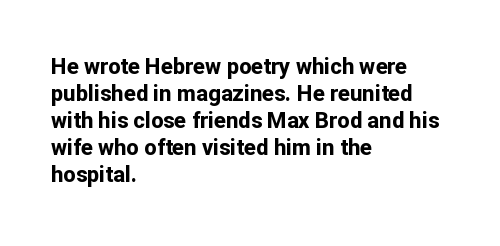
Q: Is the text bold? A: Yes.
Q: Is the text italic (slanted)? A: No, it is upright.
Q: Is the text underlined? A: No.
Q: How is the paragraph aligned? A: Left-aligned.
Q: Is the spacing between letters normal or unusually wide? A: Normal.
